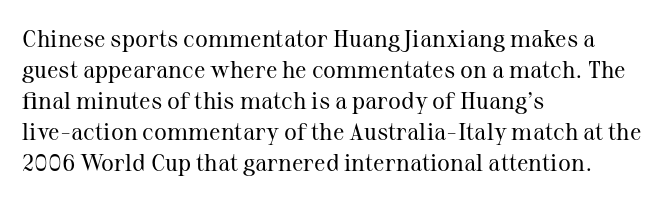
The image shows 24 px text type, upright; set left-aligned, normal line spacing (1.29x), normal letter spacing, not underlined.
